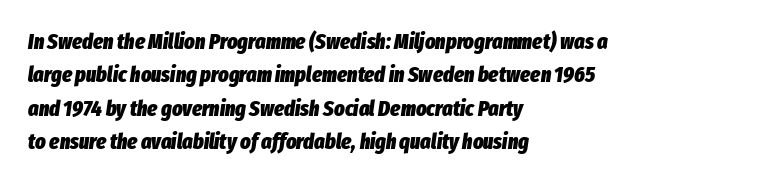
The text block is weighted toward the left margin, trailing off unevenly rightward. Baseline-to-baseline distance is the conventional proportion of letter height. Lines of text with bare space underneath. This rendering leaves character spacing at its baseline value. Is the type slanted? Yes — the strokes lean at a clear angle.
